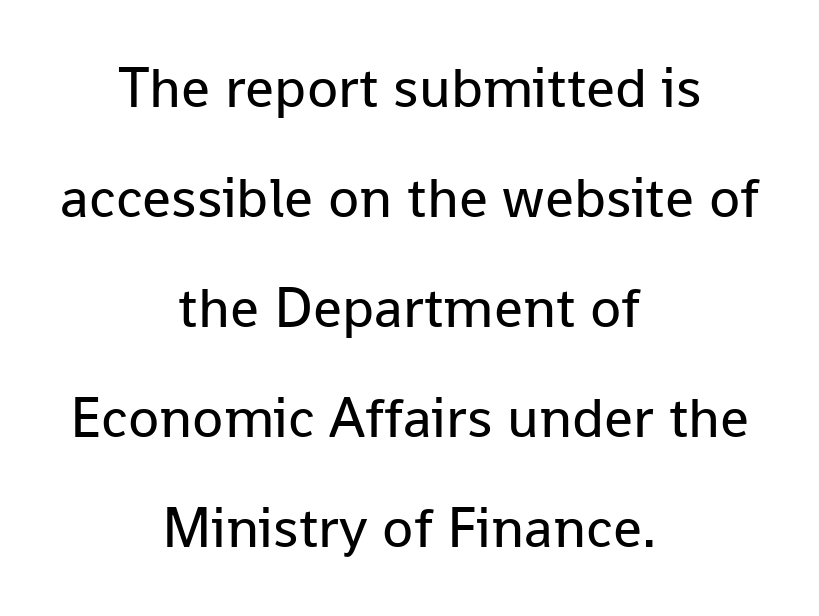
The image shows 57 px regular-weight sans-serif type, upright; set centered, loose line spacing (1.93x), normal letter spacing, not underlined; low stroke contrast and a medium x-height.
